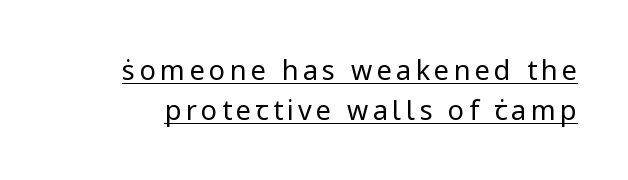
{"italic": "no", "bold": "no", "underline": "yes", "line_spacing": "normal", "line_spacing_ratio": 1.49, "glyph_px": 27}
